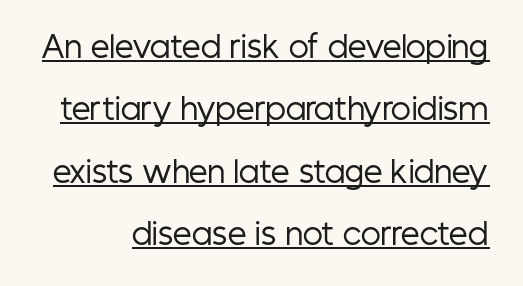
Each word holds together tightly as a unit, with standard inter-letter gaps. The string is rendered with underlining switched on. Think of a printed novel: that variable character pitch is what you see here. The designer went with a sans here, leaving each stem footless.
